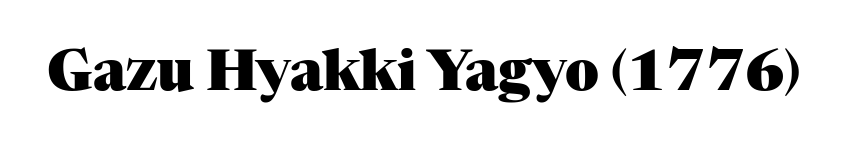
The image shows 56 px heavy serif type, upright; set normal letter spacing, not underlined; medium stroke contrast and a medium x-height.
